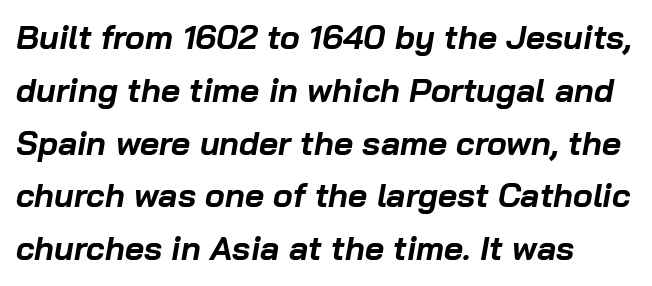
Q: Is the text bold? A: Yes.
Q: Is the text italic (slanted)? A: Yes, it leans right by about 10 degrees.
Q: Is the text underlined? A: No.
Q: Is the spacing between letters normal or unusually wide? A: Normal.
Q: Is the spacing between lines tight, normal or loose? A: Normal.
Q: Width (condensed, normal, or wide)? A: Normal.
Q: Stroke contrast? A: Low.
Q: x-height? A: Medium.
Q: Monospaced? A: No.
